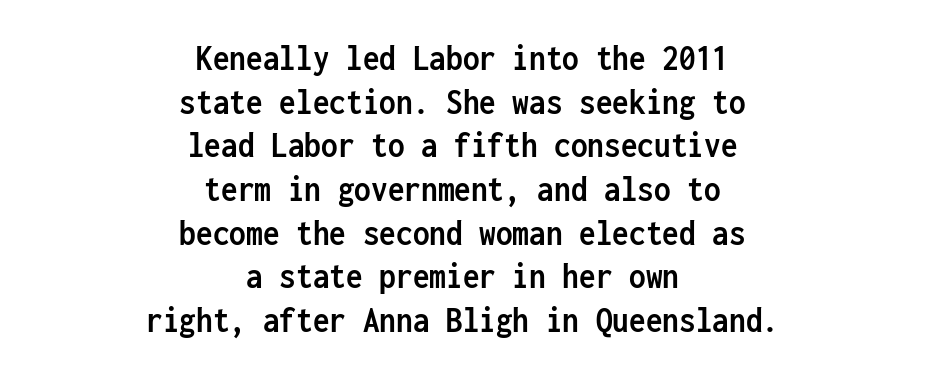
The image shows 37 px semibold, condensed sans-serif type, upright, monospaced; set centered, line spacing 1.18x, normal letter spacing, not underlined; low stroke contrast and a medium x-height.
